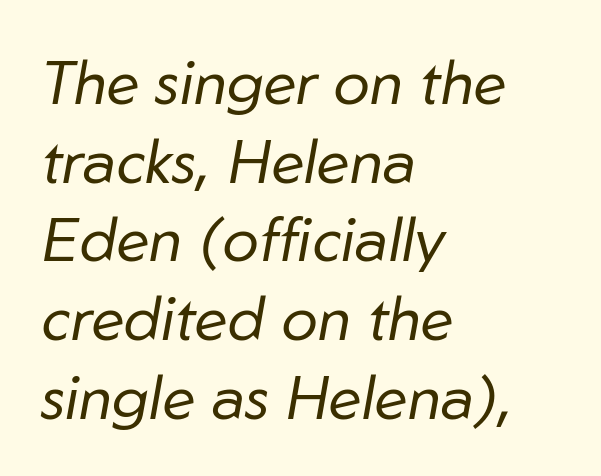
{"italic": "yes", "lean": "right", "slant_degrees": 10, "bold": "no", "weight": "regular", "width": "normal", "stroke_contrast": "low", "x_height": "medium", "monospaced": "no", "underline": "no", "align": "left", "line_spacing": "normal", "line_spacing_ratio": 1.29, "letter_spacing": "normal", "letter_spacing_em": 0.0, "glyph_px": 61}
